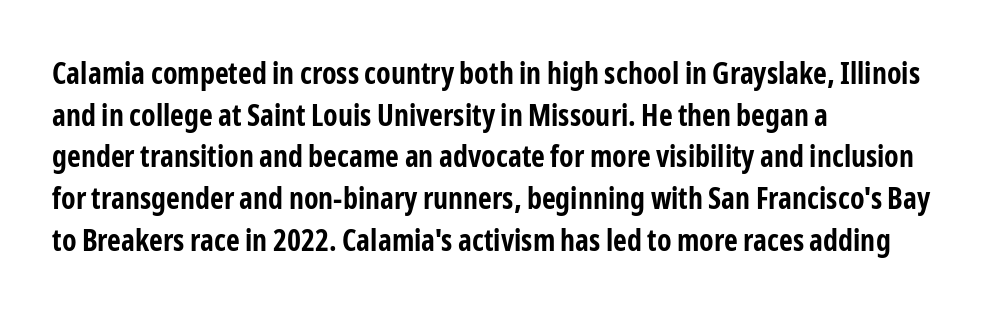
{"serif": "no", "italic": "no", "bold": "yes", "weight": "bold", "width": "condensed", "stroke_contrast": "low", "x_height": "medium", "monospaced": "no", "underline": "no", "align": "left", "line_spacing": "normal", "line_spacing_ratio": 1.39, "letter_spacing": "normal", "letter_spacing_em": 0.0, "glyph_px": 30}
